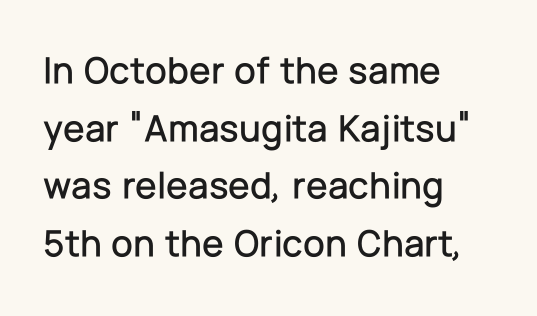
Q: Is the text italic (slanted)? A: No, it is upright.
Q: Is the typeface a serif or a sans-serif typeface? A: Sans-serif.
Q: Is the text underlined? A: No.
Q: How is the paragraph aligned? A: Left-aligned.
Q: Is the spacing between letters normal or unusually wide? A: Normal.
Q: Is the spacing between lines tight, normal or loose? A: Normal.
Q: Width (condensed, normal, or wide)? A: Normal.
Q: Stroke contrast? A: Low.
Q: x-height? A: Medium.
Q: Monospaced? A: No.
